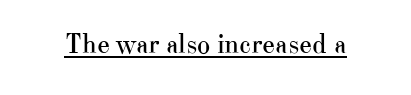
Q: Is the text bold? A: No.
Q: Is the text italic (slanted)? A: No, it is upright.
Q: Is the typeface a serif or a sans-serif typeface? A: Serif.
Q: Is the text underlined? A: Yes.
Q: Is the spacing between letters normal or unusually wide? A: Normal.
Q: Width (condensed, normal, or wide)? A: Normal.
Q: Stroke contrast? A: High.
Q: x-height? A: Small.
Q: Monospaced? A: No.
